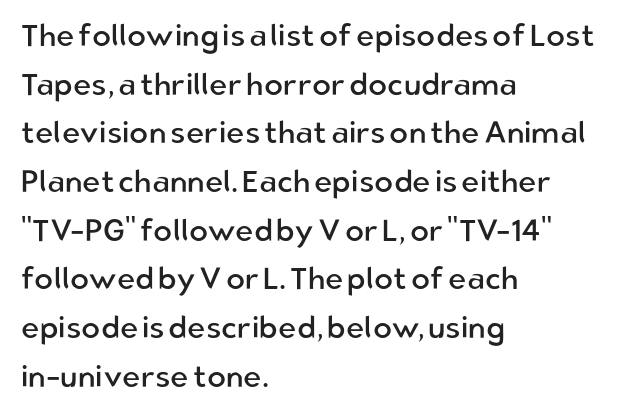
{"serif": "no", "italic": "no", "bold": "no", "weight": "regular", "width": "normal", "stroke_contrast": "low", "x_height": "medium", "monospaced": "no", "underline": "no", "align": "left", "line_spacing": "normal", "line_spacing_ratio": 1.57, "letter_spacing": "normal", "letter_spacing_em": 0.0, "glyph_px": 31}
